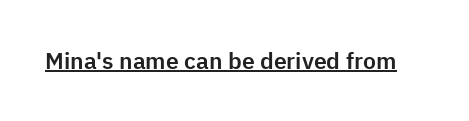
The image shows 23 px text type, upright; set normal letter spacing, underlined.
